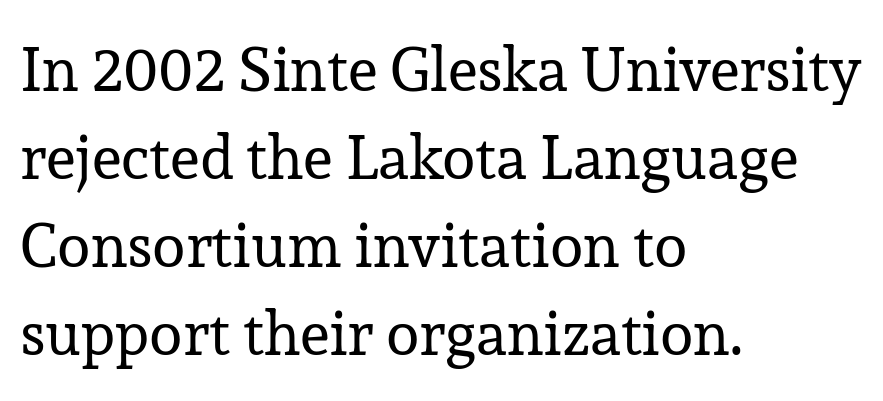
{"serif": "yes", "italic": "no", "bold": "no", "weight": "regular", "width": "normal", "stroke_contrast": "low", "x_height": "medium", "monospaced": "no", "underline": "no", "align": "left", "line_spacing": "normal", "line_spacing_ratio": 1.44, "letter_spacing": "normal", "letter_spacing_em": 0.0, "glyph_px": 61}
